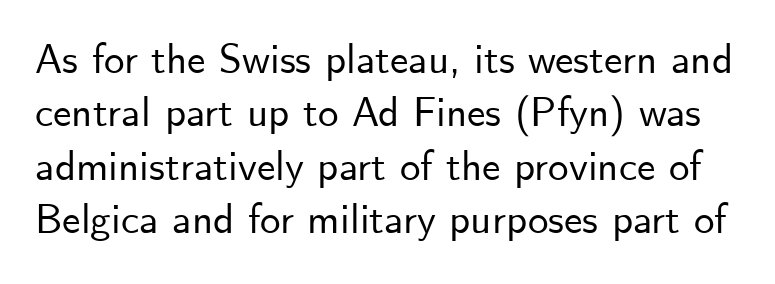
{"serif": "no", "italic": "no", "width": "normal", "stroke_contrast": "low", "x_height": "small", "monospaced": "no", "underline": "no", "line_spacing": "normal", "line_spacing_ratio": 1.3, "letter_spacing": "normal", "letter_spacing_em": 0.0, "glyph_px": 41}
